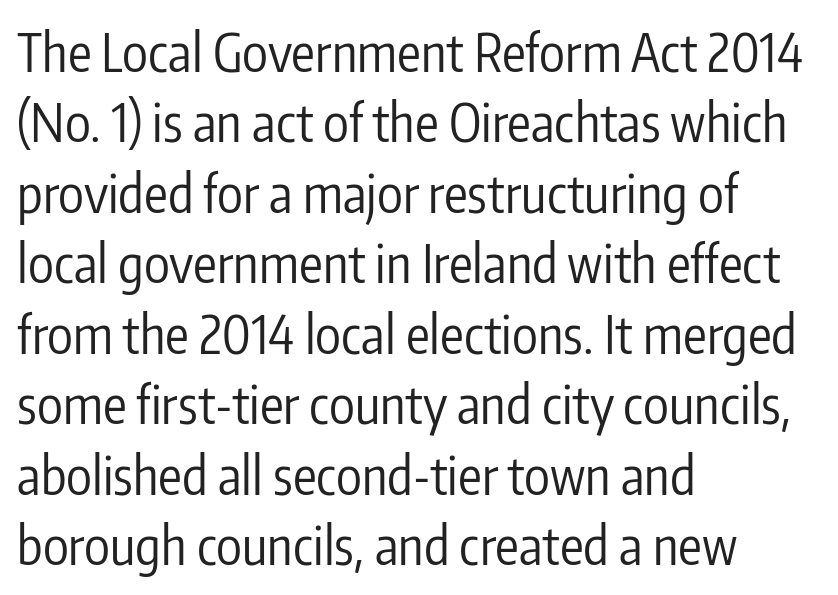
{"serif": "no", "italic": "no", "bold": "no", "weight": "regular", "width": "condensed", "stroke_contrast": "low", "x_height": "medium", "monospaced": "no", "underline": "no", "align": "left", "line_spacing": "normal", "line_spacing_ratio": 1.33, "letter_spacing": "normal", "letter_spacing_em": 0.0, "glyph_px": 53}
